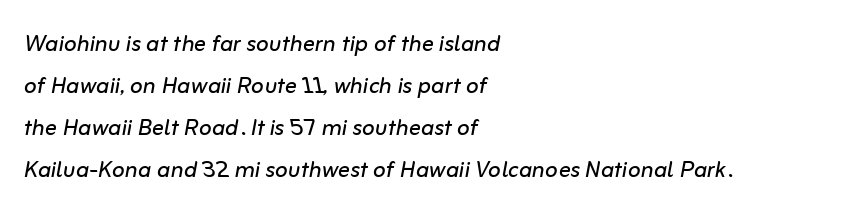
The line-height multiplier appears to be the usual default. Rule under the text: the space is simply empty. Standard letterfit; no display-style spreading of the glyphs. No heavy texture on the line: the type isn't bold. Each letter keeps its own natural width here, so spacing adapts to shape.
